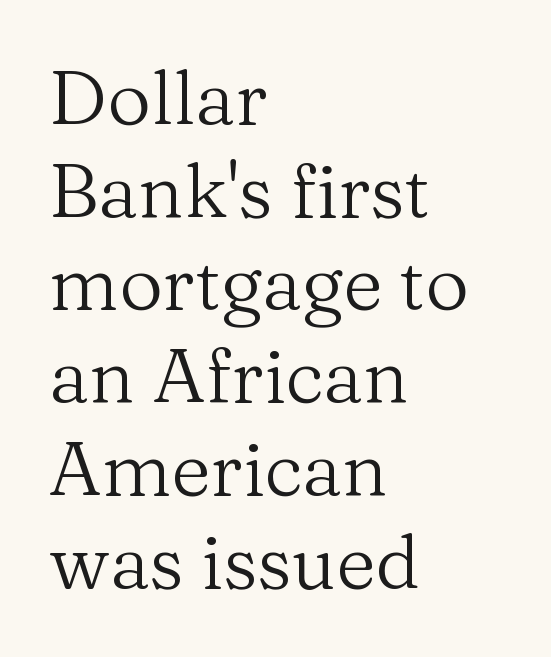
The image shows 76 px regular-weight serif type, upright; set left-aligned, line spacing 1.22x, normal letter spacing, not underlined; medium stroke contrast and a medium x-height.
